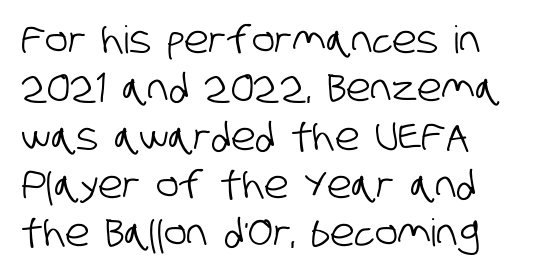
{"serif": "no", "width": "condensed", "stroke_contrast": "low", "x_height": "large", "monospaced": "no", "underline": "no", "line_spacing": "normal", "line_spacing_ratio": 1.27, "letter_spacing": "normal", "letter_spacing_em": 0.0, "glyph_px": 38}
